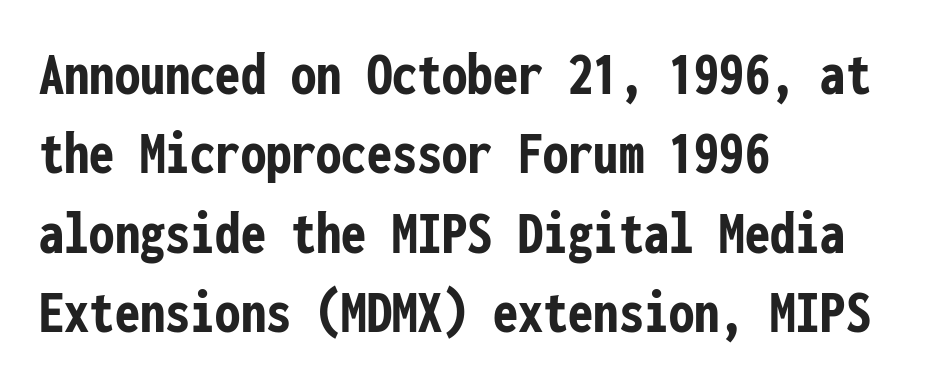
Q: Is the text bold? A: Yes.
Q: Is the text italic (slanted)? A: No, it is upright.
Q: Is the typeface a serif or a sans-serif typeface? A: Sans-serif.
Q: Is the text underlined? A: No.
Q: How is the paragraph aligned? A: Left-aligned.
Q: Is the spacing between letters normal or unusually wide? A: Normal.
Q: Is the spacing between lines tight, normal or loose? A: Normal.
Q: Width (condensed, normal, or wide)? A: Condensed.
Q: Stroke contrast? A: Low.
Q: x-height? A: Medium.
Q: Monospaced? A: Yes.
